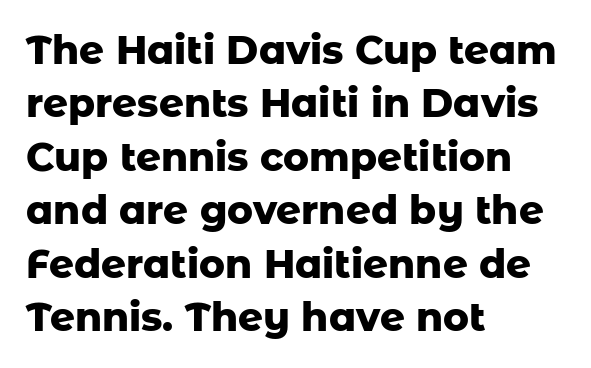
Baseline-to-baseline distance is the conventional proportion of letter height. Each glyph is drawn with heavy, bold strokes. The area under the type is left untouched. Check where the strokes stop: nothing finishes them off — pure sans.
